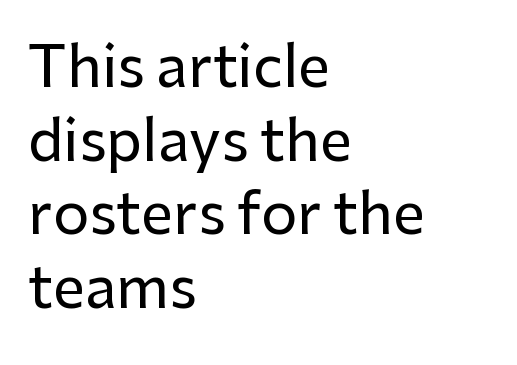
Q: Is the text italic (slanted)? A: No, it is upright.
Q: Is the typeface a serif or a sans-serif typeface? A: Sans-serif.
Q: Is the text underlined? A: No.
Q: How is the paragraph aligned? A: Left-aligned.
Q: Is the spacing between letters normal or unusually wide? A: Normal.
Q: Is the spacing between lines tight, normal or loose? A: Normal.
Q: Width (condensed, normal, or wide)? A: Normal.
Q: Stroke contrast? A: Low.
Q: x-height? A: Medium.
Q: Monospaced? A: No.
